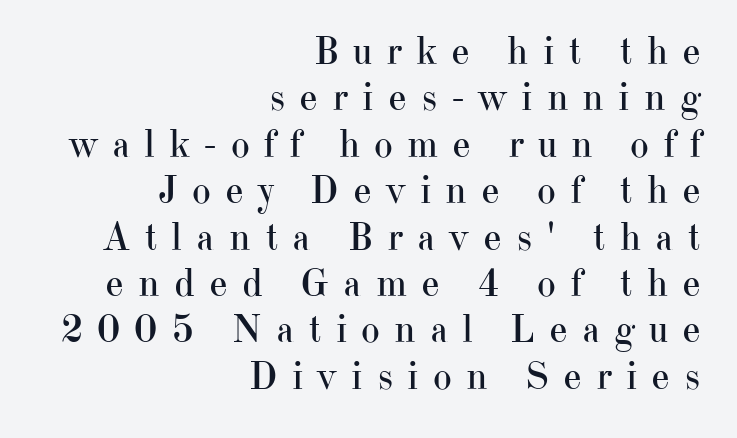
Q: Is the text bold? A: No.
Q: Is the text italic (slanted)? A: No, it is upright.
Q: Is the typeface a serif or a sans-serif typeface? A: Serif.
Q: Is the text underlined? A: No.
Q: How is the paragraph aligned? A: Right-aligned.
Q: Is the spacing between letters normal or unusually wide? A: Unusually wide.
Q: Width (condensed, normal, or wide)? A: Normal.
Q: Stroke contrast? A: High.
Q: x-height? A: Small.
Q: Monospaced? A: No.
